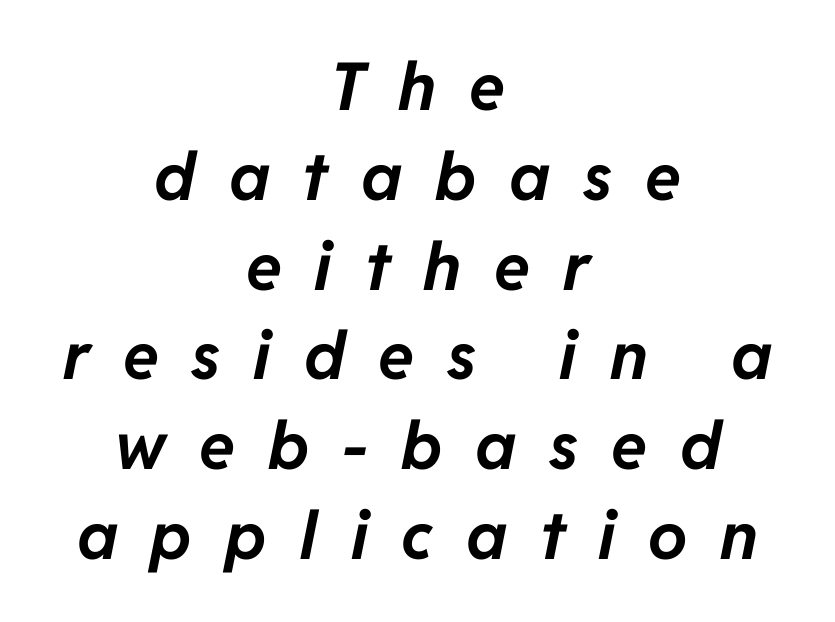
Would a proofreader flag this as italicized? Yes. Regular leading. Bold? Absolutely — the strokes are thick and heavy. Looks like regular typesetting: each glyph gets only the width it needs. The string is rendered with underlining switched off.
